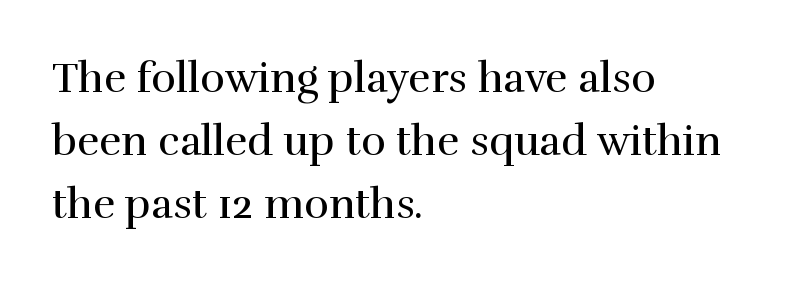
The image shows 42 px regular-weight serif type, upright; set left-aligned, normal line spacing (1.5x), normal letter spacing, not underlined; a medium x-height.
